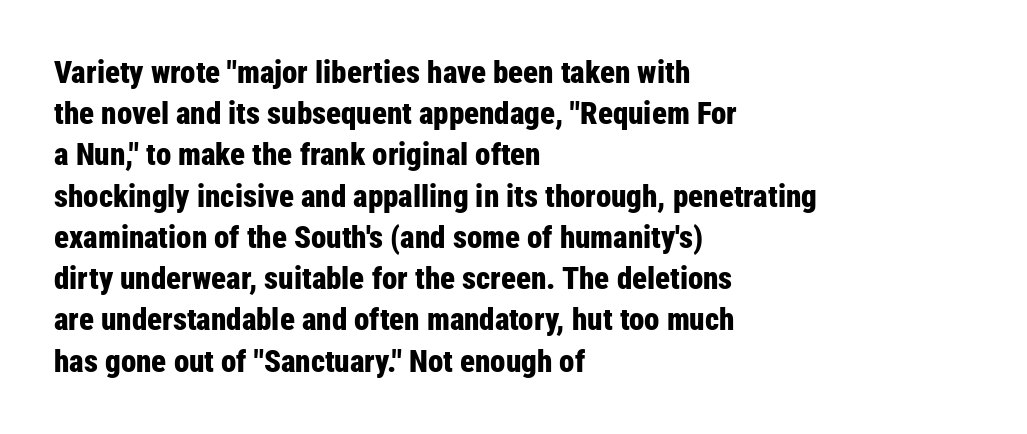
Q: Is the text bold? A: Yes.
Q: Is the text italic (slanted)? A: No, it is upright.
Q: Is the typeface a serif or a sans-serif typeface? A: Sans-serif.
Q: Is the text underlined? A: No.
Q: How is the paragraph aligned? A: Left-aligned.
Q: Is the spacing between letters normal or unusually wide? A: Normal.
Q: Is the spacing between lines tight, normal or loose? A: Normal.
Q: Width (condensed, normal, or wide)? A: Condensed.
Q: Stroke contrast? A: Low.
Q: x-height? A: Medium.
Q: Monospaced? A: No.
